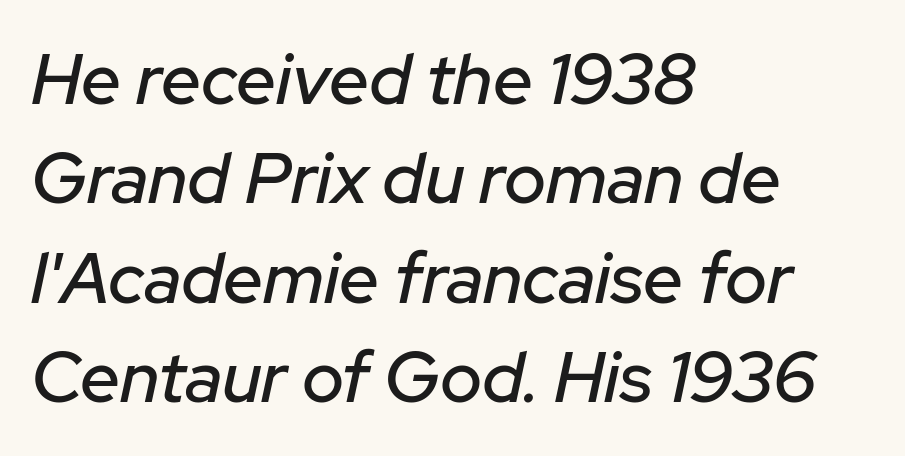
Q: Is the text italic (slanted)? A: Yes, it leans right by about 12 degrees.
Q: Is the text underlined? A: No.
Q: How is the paragraph aligned? A: Left-aligned.
Q: Is the spacing between letters normal or unusually wide? A: Normal.
Q: Is the spacing between lines tight, normal or loose? A: Normal.
Q: Width (condensed, normal, or wide)? A: Normal.
Q: Stroke contrast? A: Low.
Q: x-height? A: Medium.
Q: Monospaced? A: No.
